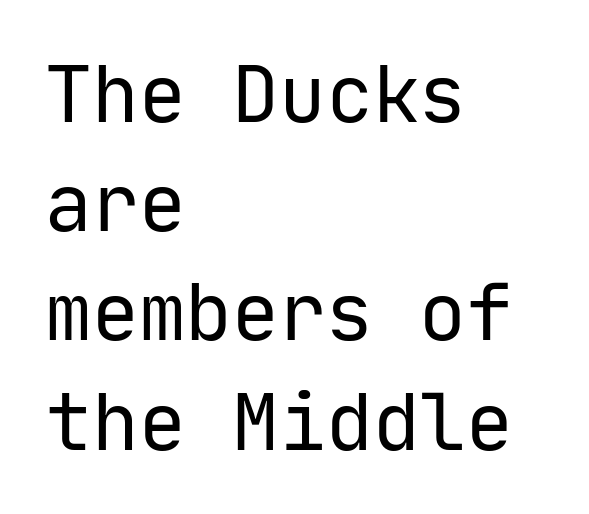
The rendering uses a moderate line-height, typical for paragraphs. The letters stand upright; this is a roman face. The face used here is monospaced, like something from a code editor. The words here are not underlined. The glyphs in this specimen are sans serif. How are the letters spaced? Ordinarily, with no added tracking.
